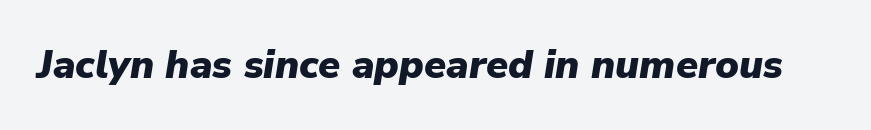
Posture: slanted. Check the space under the baseline: it is left empty. The passage shown is typed in a proportional face where columns would drift. I'd describe the lettering as bold — thick and assertive. This rendering leaves character spacing at its baseline value.
